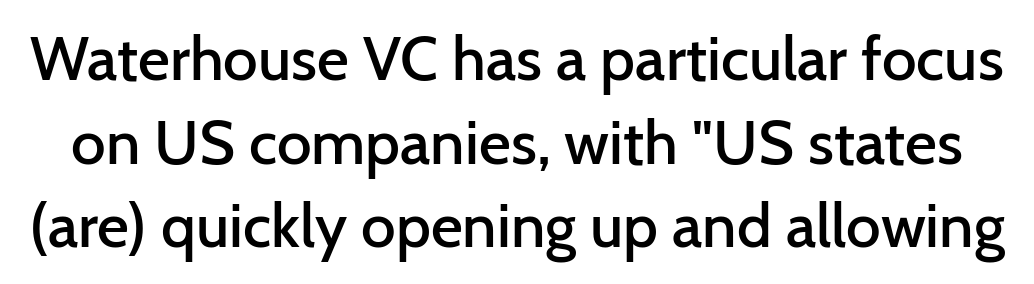
{"serif": "no", "italic": "no", "bold": "semi", "weight": "semibold", "width": "normal", "stroke_contrast": "low", "x_height": "medium", "monospaced": "no", "underline": "no", "line_spacing": "normal", "line_spacing_ratio": 1.35, "letter_spacing": "normal", "letter_spacing_em": 0.0, "glyph_px": 62}
